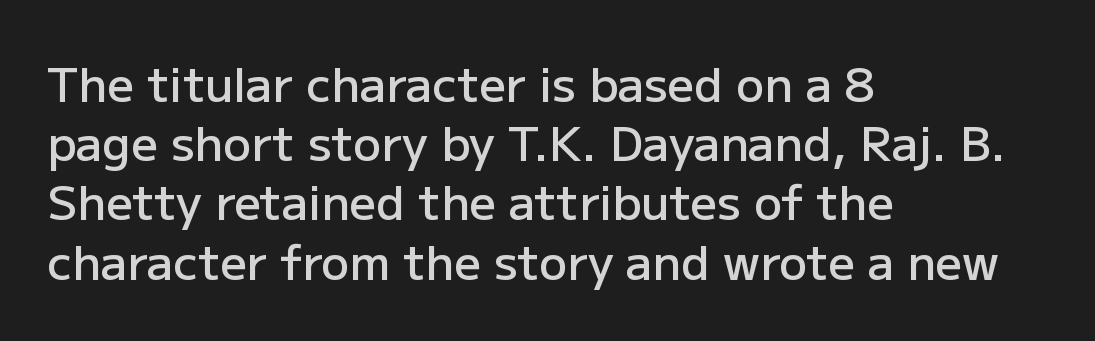
{"serif": "no", "italic": "no", "bold": "semi", "weight": "semibold", "width": "normal", "stroke_contrast": "low", "x_height": "medium", "monospaced": "no", "underline": "no", "align": "left", "line_spacing": "normal", "line_spacing_ratio": 1.26, "letter_spacing": "normal", "letter_spacing_em": 0.0, "glyph_px": 47}
